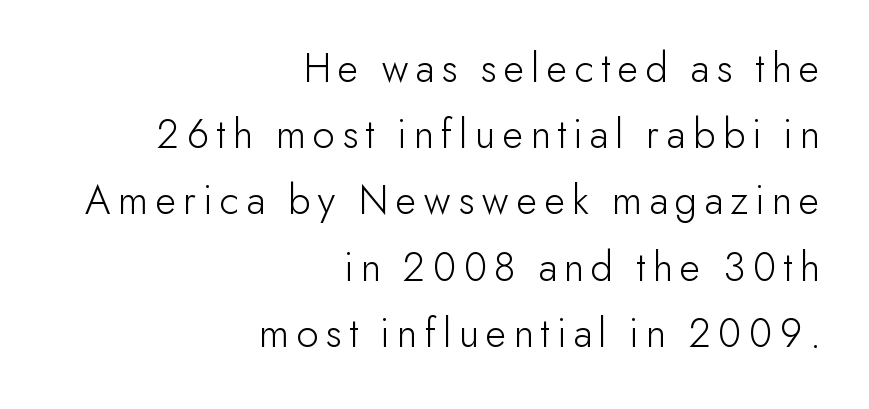
Q: Is the text bold? A: No.
Q: Is the text italic (slanted)? A: No, it is upright.
Q: Is the typeface a serif or a sans-serif typeface? A: Sans-serif.
Q: Is the text underlined? A: No.
Q: How is the paragraph aligned? A: Right-aligned.
Q: Is the spacing between lines tight, normal or loose? A: Normal.
Q: Width (condensed, normal, or wide)? A: Normal.
Q: Stroke contrast? A: Low.
Q: x-height? A: Small.
Q: Monospaced? A: No.
